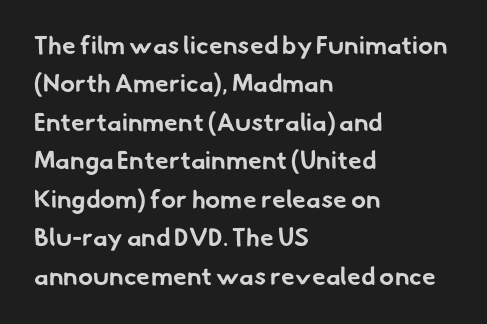
The image shows 25 px bold type; set left-aligned, normal line spacing (1.54x), normal letter spacing, not underlined.
